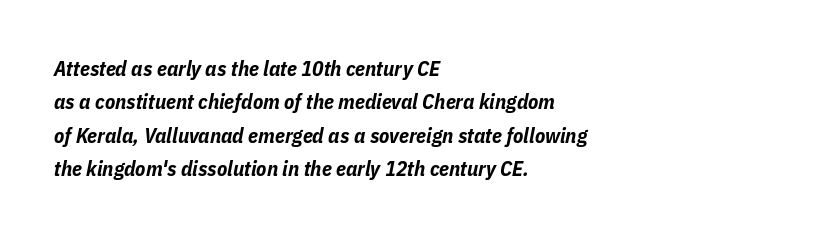
There's an unmistakable incline to the writing here. The gap between lines stays unmarked. All the whitespace from short lines collects on the right. In terms of leading, this rendering sits right in the middle.
